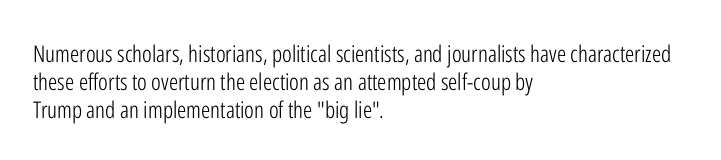
{"italic": "no", "bold": "no", "underline": "no", "align": "left", "line_spacing_ratio": 1.21, "letter_spacing": "normal", "letter_spacing_em": 0.0, "glyph_px": 23}
